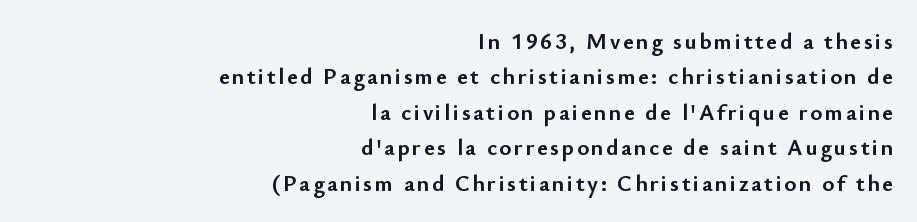
{"italic": "no", "bold": "yes", "underline": "no", "align": "right", "line_spacing": "normal", "line_spacing_ratio": 1.54, "glyph_px": 23}
